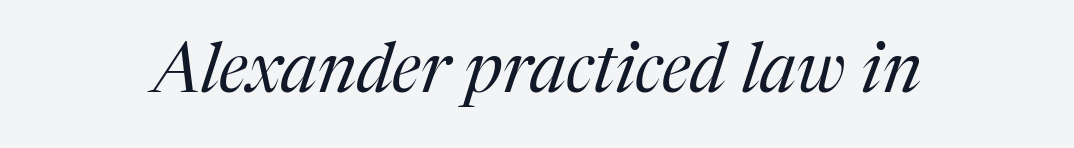
{"serif": "yes", "italic": "yes", "lean": "right", "slant_degrees": 17, "bold": "no", "weight": "regular", "width": "normal", "stroke_contrast": "medium", "x_height": "medium", "monospaced": "no", "underline": "no", "letter_spacing": "normal", "letter_spacing_em": 0.0, "glyph_px": 69}
